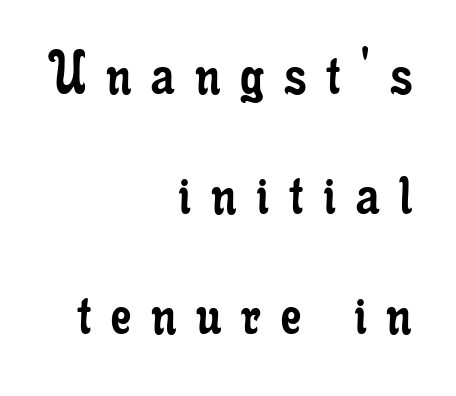
{"serif": "yes", "italic": "no", "bold": "no", "weight": "regular", "width": "condensed", "stroke_contrast": "low", "x_height": "small", "monospaced": "no", "underline": "no", "align": "right", "line_spacing_ratio": 1.82, "letter_spacing": "wide", "letter_spacing_em": 0.3, "glyph_px": 66}
